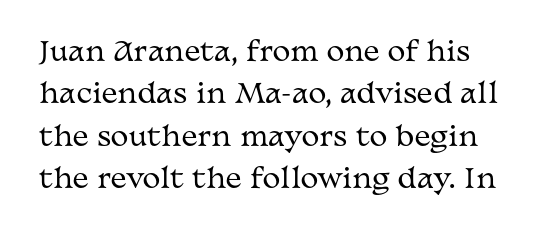
The image shows 27 px text type, upright; set normal line spacing (1.57x), normal letter spacing, not underlined.
